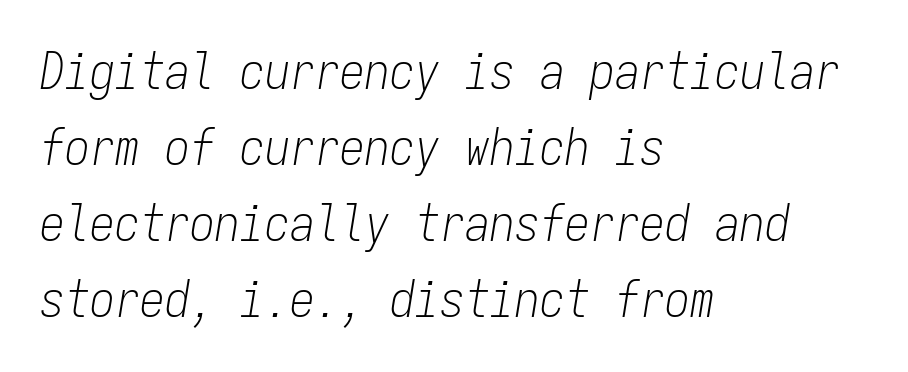
{"italic": "yes", "lean": "right", "slant_degrees": 9, "bold": "no", "weight": "light", "width": "condensed", "stroke_contrast": "low", "x_height": "medium", "monospaced": "yes", "underline": "no", "align": "left", "line_spacing": "normal", "line_spacing_ratio": 1.52, "letter_spacing": "normal", "letter_spacing_em": 0.0, "glyph_px": 50}
